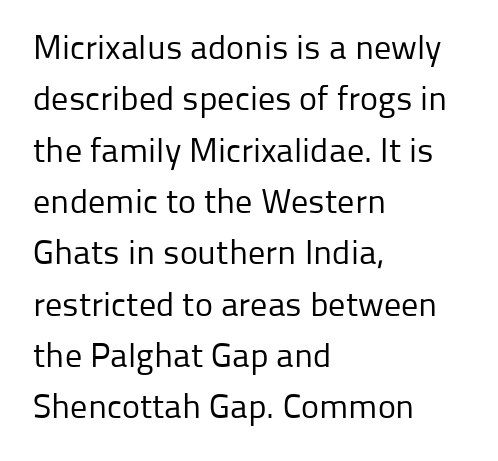
Q: Is the text bold? A: No.
Q: Is the text italic (slanted)? A: No, it is upright.
Q: Is the typeface a serif or a sans-serif typeface? A: Sans-serif.
Q: Is the text underlined? A: No.
Q: How is the paragraph aligned? A: Left-aligned.
Q: Is the spacing between letters normal or unusually wide? A: Normal.
Q: Is the spacing between lines tight, normal or loose? A: Normal.
Q: Width (condensed, normal, or wide)? A: Normal.
Q: Stroke contrast? A: Low.
Q: x-height? A: Medium.
Q: Monospaced? A: No.
